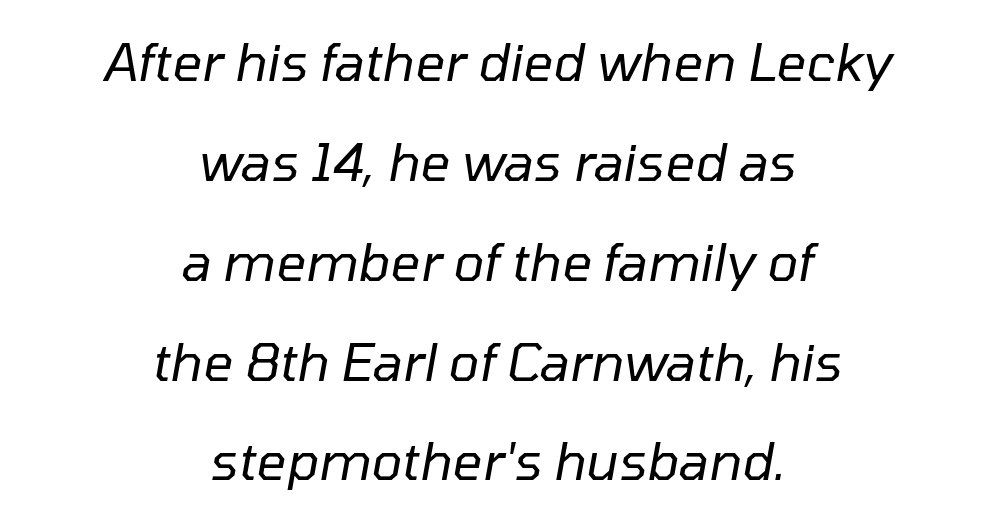
The text block is weighted toward neither margin, spreading evenly from the middle. The passage shown leans; its letterforms are oblique. The passage shown is not underscored anywhere. Line spacing here is loose. Stroke thickness stays within the range of a standard reading face or lighter.
